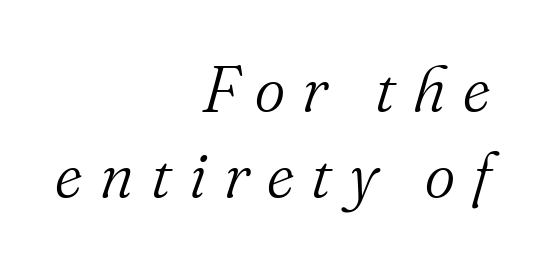
Q: Is the text bold? A: No.
Q: Is the text italic (slanted)? A: Yes, it leans right by about 16 degrees.
Q: Is the typeface a serif or a sans-serif typeface? A: Serif.
Q: Is the text underlined? A: No.
Q: How is the paragraph aligned? A: Right-aligned.
Q: Is the spacing between letters normal or unusually wide? A: Unusually wide.
Q: Is the spacing between lines tight, normal or loose? A: Normal.
Q: Width (condensed, normal, or wide)? A: Normal.
Q: Stroke contrast? A: Medium.
Q: x-height? A: Small.
Q: Monospaced? A: No.
